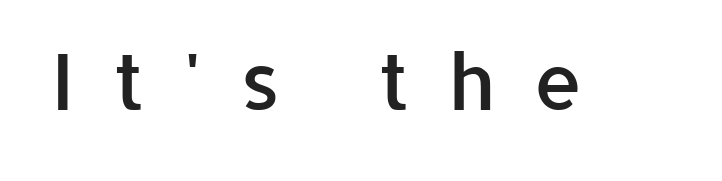
Q: Is the text bold? A: Semi-bold.
Q: Is the text italic (slanted)? A: No, it is upright.
Q: Is the typeface a serif or a sans-serif typeface? A: Sans-serif.
Q: Is the text underlined? A: No.
Q: Is the spacing between letters normal or unusually wide? A: Unusually wide.
Q: Width (condensed, normal, or wide)? A: Normal.
Q: Stroke contrast? A: Low.
Q: x-height? A: Medium.
Q: Monospaced? A: No.
